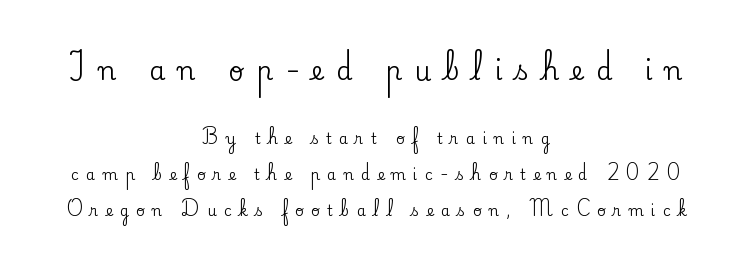
Compared with typical body copy, the letter spacing here is much looser. Just letters on the line, the space beneath them empty. The face used here appears at its bigger size in the upper chunk. Tall strokes in this sample are plumb rather than angled. Reading down the block, each line starts at a different indent, mirrored at its end. Is there much room between lines? Yes — plenty of vertical air separates them.
